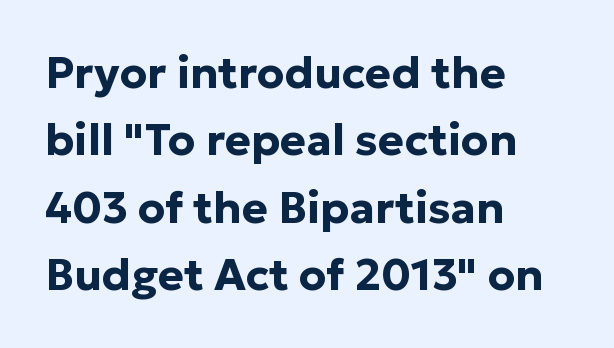
Q: Is the text bold? A: Yes.
Q: Is the text italic (slanted)? A: No, it is upright.
Q: Is the typeface a serif or a sans-serif typeface? A: Sans-serif.
Q: Is the text underlined? A: No.
Q: How is the paragraph aligned? A: Left-aligned.
Q: Is the spacing between letters normal or unusually wide? A: Normal.
Q: Is the spacing between lines tight, normal or loose? A: Normal.
Q: Width (condensed, normal, or wide)? A: Normal.
Q: Stroke contrast? A: Low.
Q: x-height? A: Medium.
Q: Monospaced? A: No.
